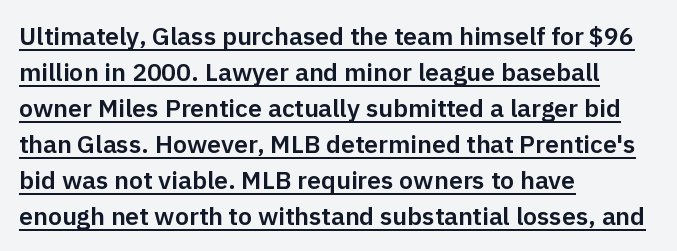
Vertical spacing — default. Caption: multi-line text, flush left, ragged right. Nothing unusual about the tracking: characters are spaced as the font intends. Notice how a bar underscores the lettering throughout.
